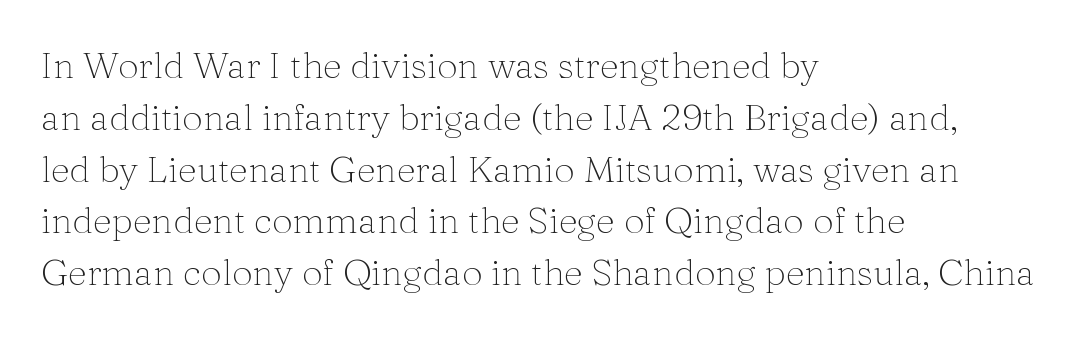
If you drew a line through each stem, it would be perfectly vertical. Horizontal alignment here is leftward, the default for most running prose. Weight: not bold — regular or lighter. These lines are composed in type with serifs.
